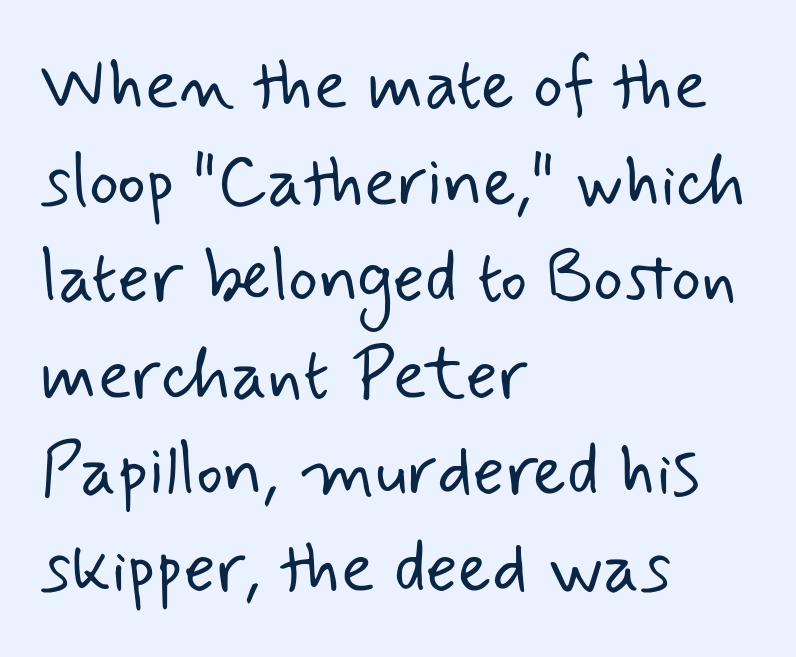
{"serif": "no", "bold": "no", "weight": "light", "width": "normal", "stroke_contrast": "low", "x_height": "small", "monospaced": "no", "underline": "no", "align": "left", "line_spacing": "normal", "line_spacing_ratio": 1.36, "letter_spacing": "normal", "letter_spacing_em": 0.0, "glyph_px": 71}
